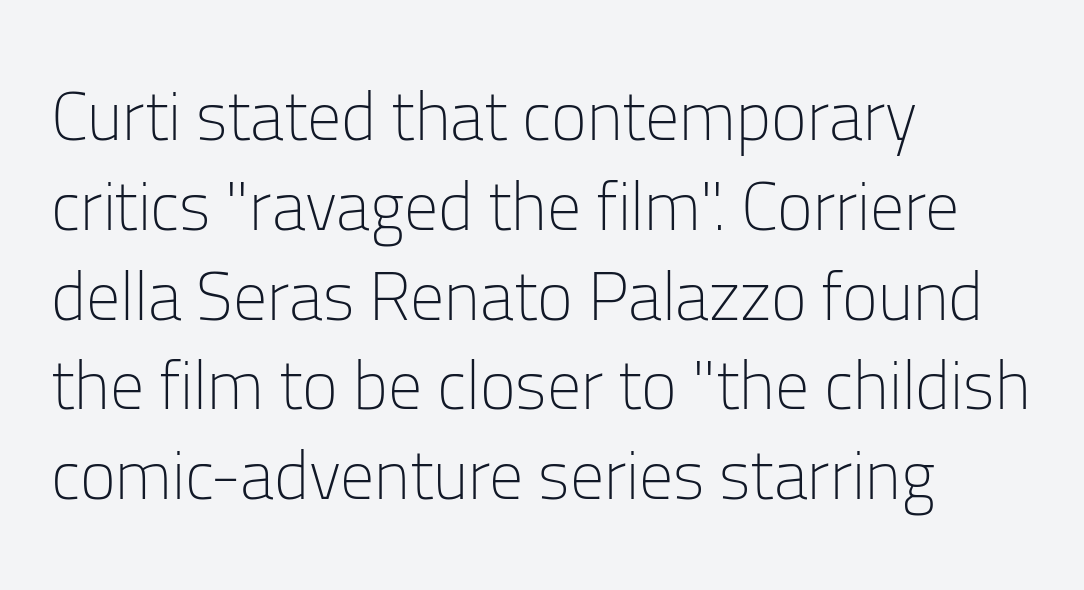
{"serif": "no", "italic": "no", "bold": "no", "weight": "light", "width": "normal", "stroke_contrast": "low", "x_height": "medium", "monospaced": "no", "underline": "no", "align": "left", "line_spacing": "normal", "line_spacing_ratio": 1.32, "letter_spacing": "normal", "letter_spacing_em": 0.0, "glyph_px": 68}
